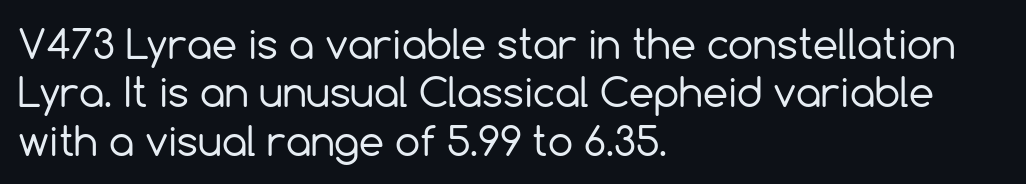
Stroke mass is kept to a normal reading level or below. Letter spacing: default. Is this a sans? Yes — the strokes have no serifs. Note the varied advance widths — an 'i' is clearly narrower than an 'm'.
